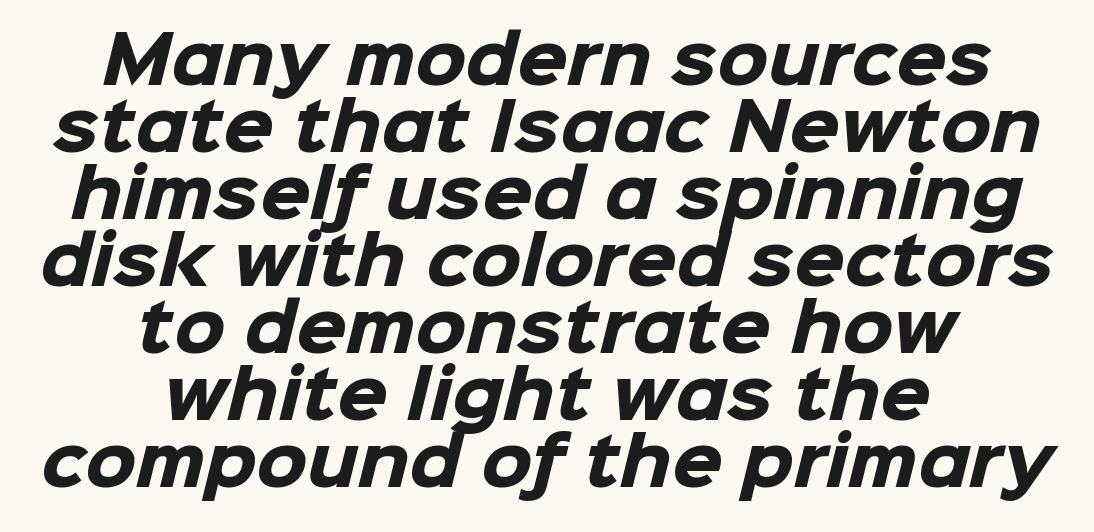
{"serif": "no", "bold": "yes", "weight": "heavy", "width": "normal", "stroke_contrast": "low", "x_height": "medium", "monospaced": "no", "underline": "no", "align": "center", "line_spacing": "tight", "line_spacing_ratio": 1.03, "letter_spacing": "normal", "letter_spacing_em": 0.0, "glyph_px": 65}
